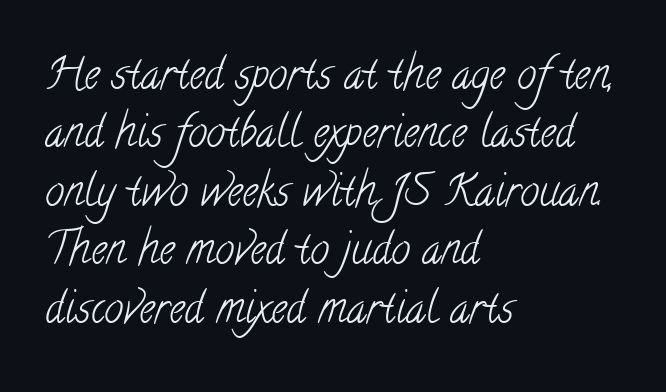
Q: Is the text bold? A: No.
Q: Is the text underlined? A: No.
Q: How is the paragraph aligned? A: Left-aligned.
Q: Is the spacing between letters normal or unusually wide? A: Normal.
Q: Is the spacing between lines tight, normal or loose? A: Normal.
Q: Width (condensed, normal, or wide)? A: Condensed.
Q: Stroke contrast? A: Low.
Q: x-height? A: Small.
Q: Monospaced? A: No.
